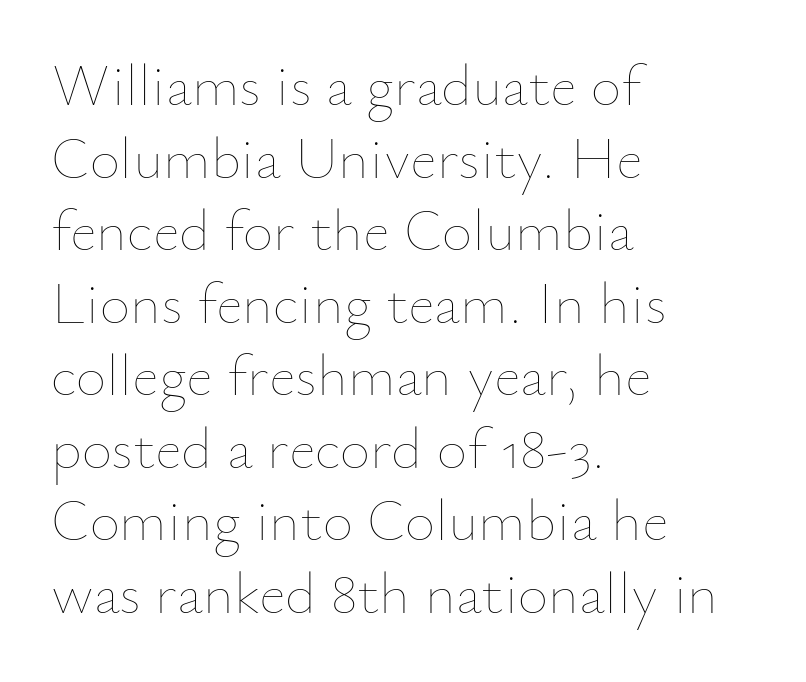
The image shows 59 px thin type, upright; set left-aligned, line spacing 1.23x, normal letter spacing, not underlined; low stroke contrast and a small x-height.
